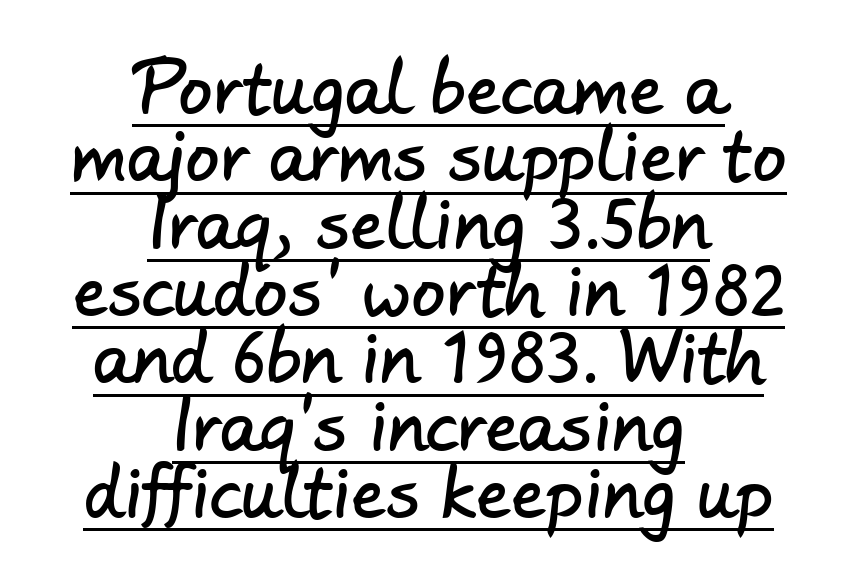
{"serif": "no", "width": "normal", "stroke_contrast": "low", "x_height": "small", "monospaced": "no", "underline": "yes", "align": "center", "line_spacing": "tight", "line_spacing_ratio": 0.99, "letter_spacing": "normal", "letter_spacing_em": 0.0, "glyph_px": 68}
